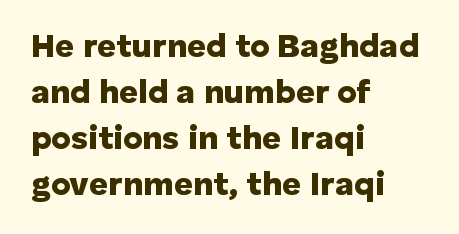
The image shows 33 px heavy sans-serif type, upright; set left-aligned, normal line spacing (1.39x), normal letter spacing, not underlined; low stroke contrast and a medium x-height.
